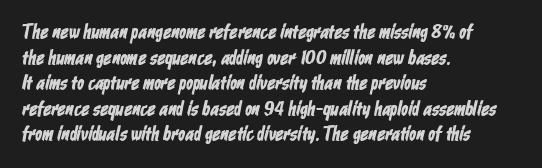
One-word summary of the alignment: left. Only glyphs here, with clear space below each row. What's the leading like? Ordinary, nothing unusual. The horizontal fit of the characters is conventional and even.
